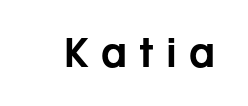
Is this a fixed-width face? No — the glyphs have proportional, varying widths. Spacing between characters has been opened up far beyond the box default. The face used here is a sans, in the tradition of grotesques and geometrics. Words float on clear page, feet unadorned. No italicization has been applied; the sample stays upright.
